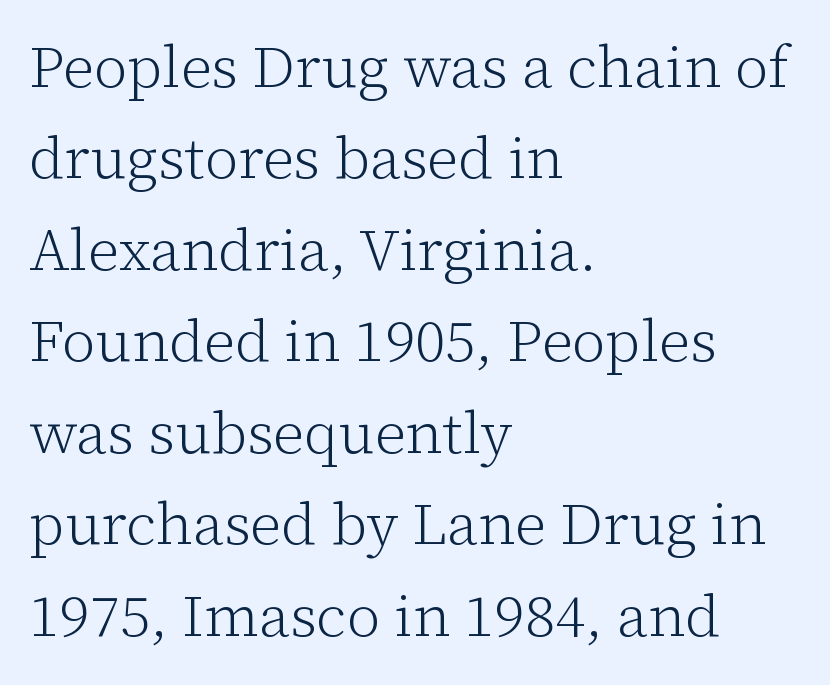
Plain, unruled lines of type. The letters sit at their default tracking, neither squeezed nor spread. Nothing heavy about these letters — not bold at all. These lines are rendered in a variable-pitch font. Baseline-to-baseline distance is the conventional proportion of letter height.
